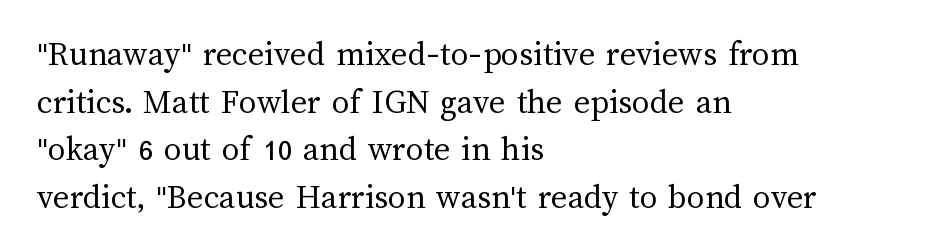
The image shows 35 px regular-weight type, upright; set left-aligned, normal line spacing (1.36x), normal letter spacing, not underlined; medium stroke contrast and a medium x-height.
